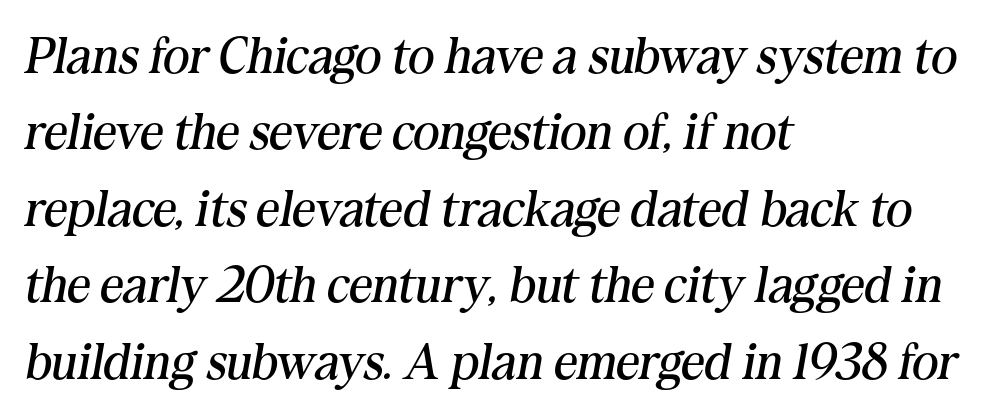
{"serif": "yes", "italic": "yes", "lean": "right", "slant_degrees": 10, "bold": "no", "weight": "regular", "width": "normal", "stroke_contrast": "medium", "x_height": "medium", "monospaced": "no", "underline": "no", "align": "left", "line_spacing": "normal", "line_spacing_ratio": 1.5, "letter_spacing": "normal", "letter_spacing_em": 0.0, "glyph_px": 51}
